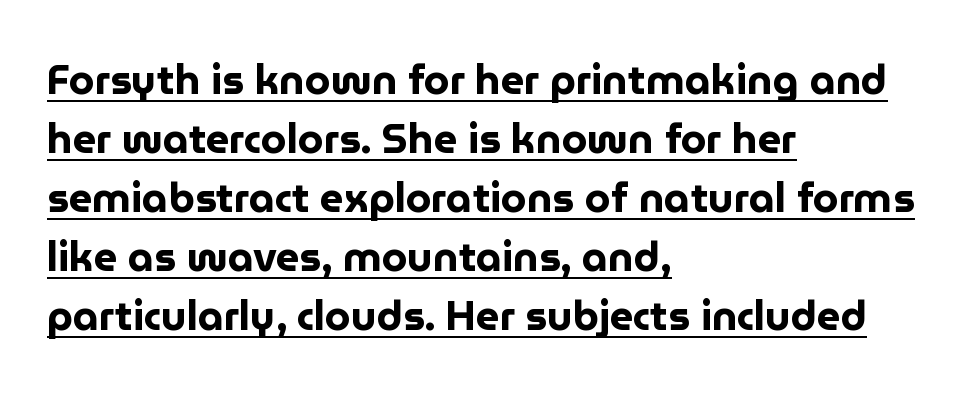
The image shows 41 px bold sans-serif type, upright; set left-aligned, normal line spacing (1.44x), normal letter spacing, underlined; low stroke contrast and a medium x-height.
